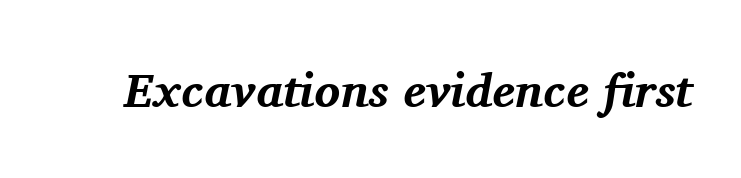
{"serif": "yes", "italic": "yes", "lean": "right", "slant_degrees": 11, "bold": "yes", "weight": "bold", "width": "normal", "stroke_contrast": "medium", "x_height": "medium", "monospaced": "no", "underline": "no", "letter_spacing": "normal", "letter_spacing_em": 0.0, "glyph_px": 48}
